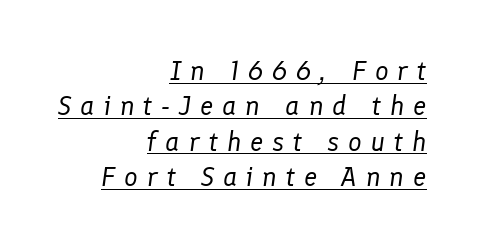
This sample uses expanded letter spacing, leaving extra air between glyphs. It's the slanting kind of type. Visually the block forms a straight wall on the right and a jagged coastline on the left. Descenders here cross a horizontal rule under the line. These lines sit exactly where default settings would place them. The letterforms sit at book weight or below.
